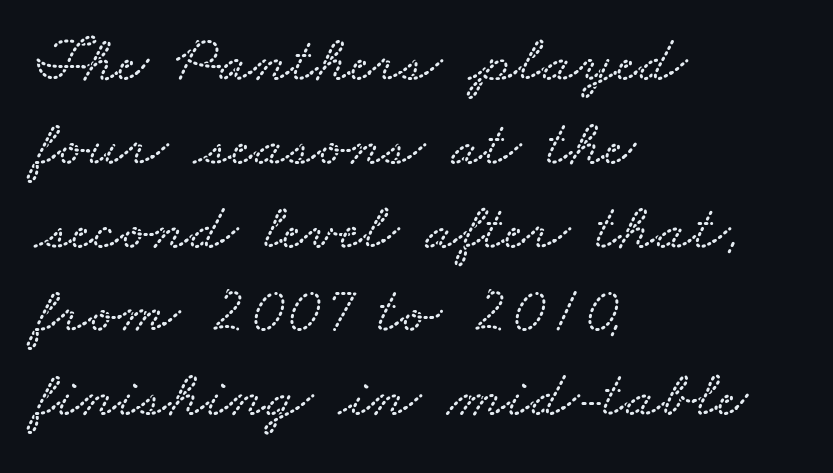
Q: Is the text underlined? A: No.
Q: How is the paragraph aligned? A: Left-aligned.
Q: Is the spacing between letters normal or unusually wide? A: Normal.
Q: Is the spacing between lines tight, normal or loose? A: Normal.
Q: Width (condensed, normal, or wide)? A: Wide.
Q: Stroke contrast? A: Low.
Q: x-height? A: Small.
Q: Monospaced? A: No.
